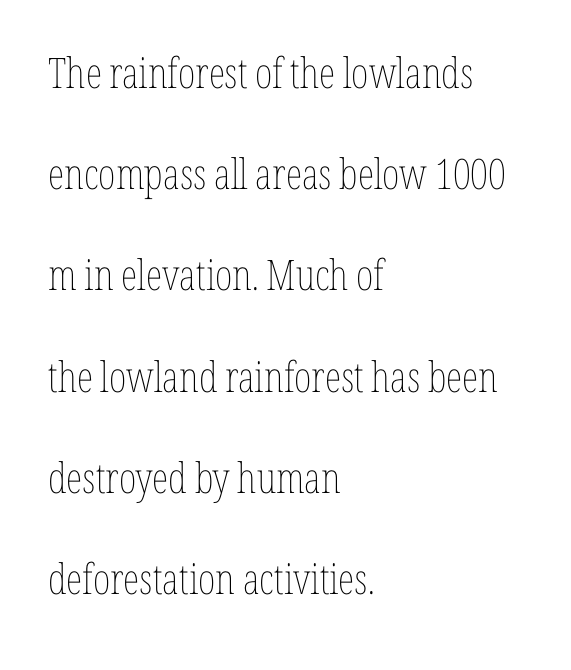
{"italic": "no", "bold": "no", "weight": "thin", "width": "condensed", "stroke_contrast": "low", "x_height": "medium", "monospaced": "no", "underline": "no", "align": "left", "line_spacing": "loose", "line_spacing_ratio": 2.41, "letter_spacing": "normal", "letter_spacing_em": 0.0, "glyph_px": 42}
